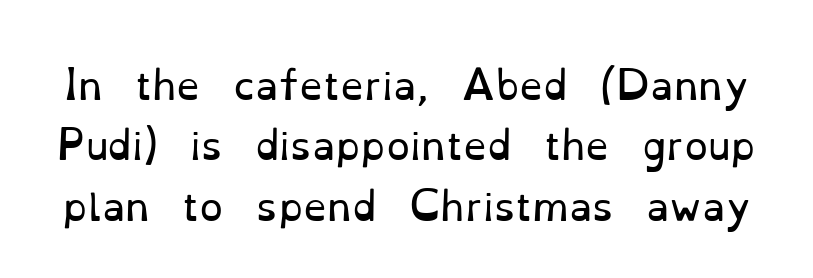
{"serif": "yes", "italic": "no", "bold": "no", "weight": "regular", "width": "normal", "stroke_contrast": "low", "x_height": "small", "monospaced": "no", "underline": "no", "line_spacing": "normal", "line_spacing_ratio": 1.59, "letter_spacing": "normal", "letter_spacing_em": 0.0, "glyph_px": 38}
